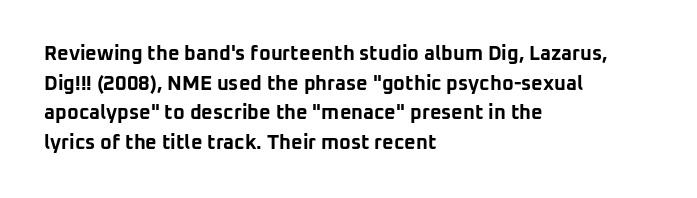
{"italic": "no", "bold": "yes", "underline": "no", "align": "left", "line_spacing": "normal", "line_spacing_ratio": 1.48, "letter_spacing": "normal", "letter_spacing_em": 0.0, "glyph_px": 20}
